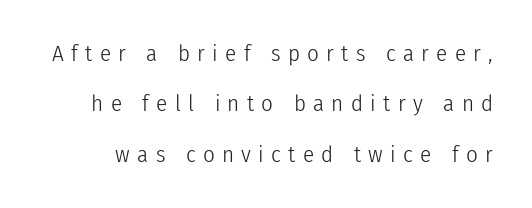
The image shows 23 px text type, upright; set loose line spacing (2.19x), unusually wide letter spacing (+0.32 em), not underlined.
